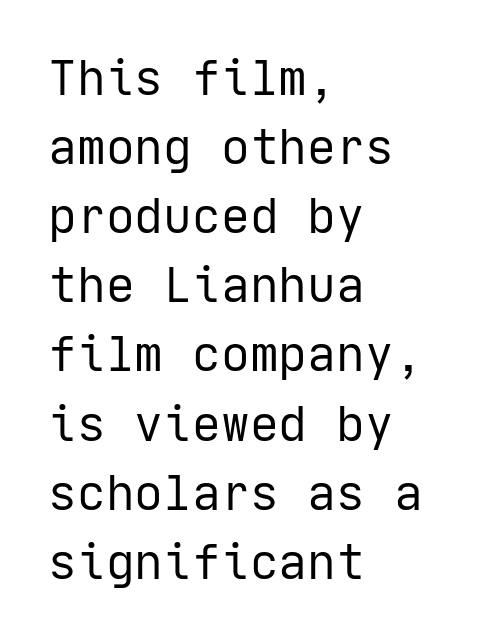
The space directly below the letters is spotless. Students, note that the glyphs here touch the page at normal intervals. The designer went with a sans here, leaving each stem footless. If you drew a ruler down the left edge, every line would touch it. This reads as an unemphasized weight, regular at the heaviest.
